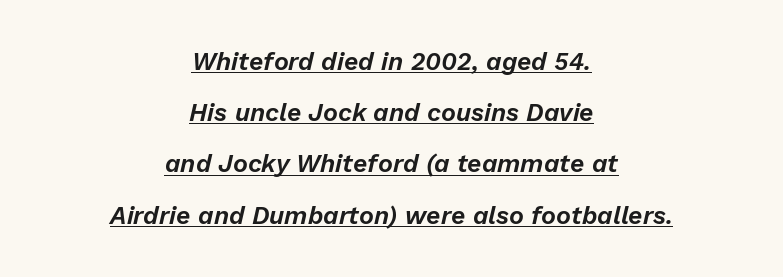
A typographer would call this underscored text. Reading down the block, each line starts at a different indent, mirrored at its end. Slanted lettering throughout. The designer dialed line spacing up above the default. Tracking here is standard; glyphs follow each other at the usual distance.
